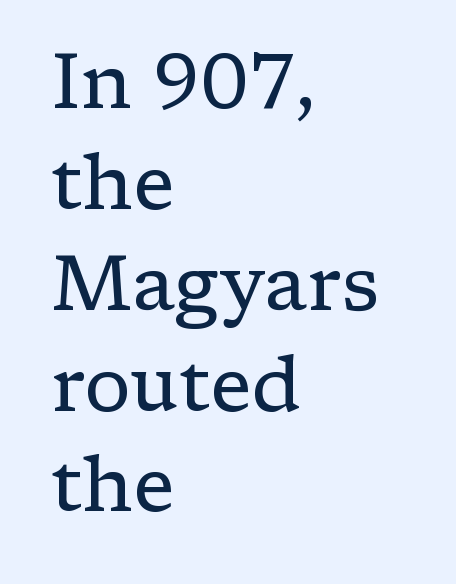
{"serif": "yes", "italic": "no", "bold": "no", "weight": "regular", "width": "normal", "stroke_contrast": "low", "x_height": "medium", "monospaced": "no", "underline": "no", "align": "left", "line_spacing": "normal", "line_spacing_ratio": 1.31, "letter_spacing": "normal", "letter_spacing_em": 0.0, "glyph_px": 77}
